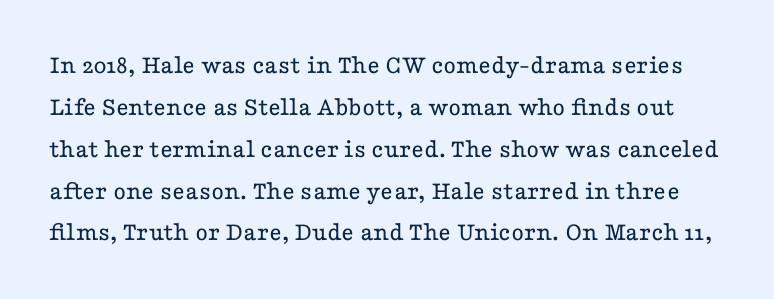
{"italic": "no", "bold": "no", "underline": "no", "line_spacing": "normal", "line_spacing_ratio": 1.55, "letter_spacing": "normal", "letter_spacing_em": 0.0, "glyph_px": 27}
